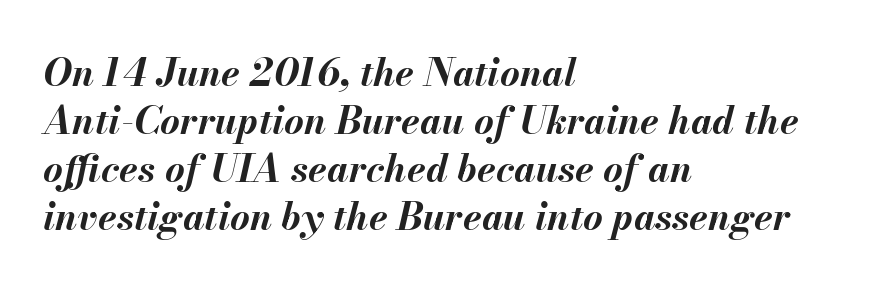
The image shows 38 px bold type, italic (leaning right); set left-aligned, normal line spacing (1.26x), normal letter spacing, not underlined; medium stroke contrast and a small x-height.
